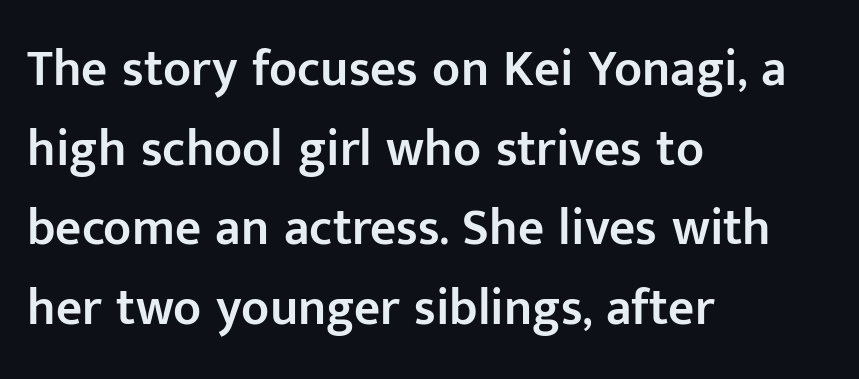
The image shows 51 px semibold sans-serif type, upright; set left-aligned, normal line spacing (1.56x), normal letter spacing, not underlined; low stroke contrast and a medium x-height.
